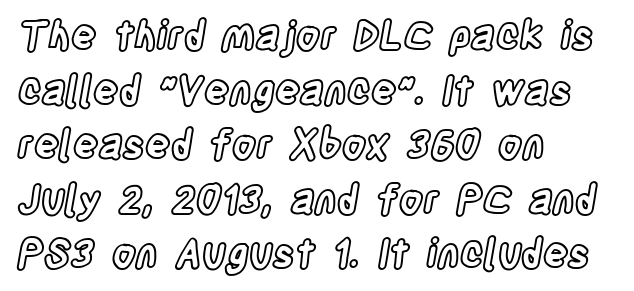
The image shows 39 px condensed type; set left-aligned, normal line spacing (1.4x), normal letter spacing, not underlined; a large x-height.
